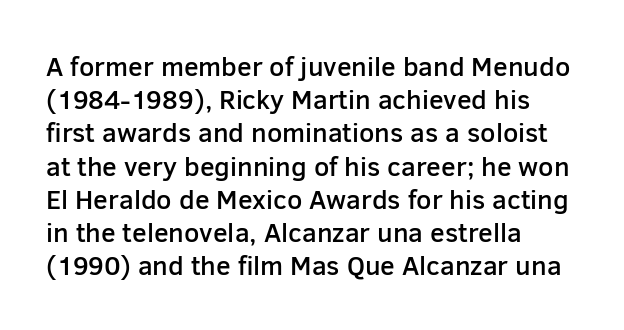
Q: Is the text bold? A: Semi-bold.
Q: Is the text italic (slanted)? A: No, it is upright.
Q: Is the text underlined? A: No.
Q: How is the paragraph aligned? A: Left-aligned.
Q: Is the spacing between letters normal or unusually wide? A: Normal.
